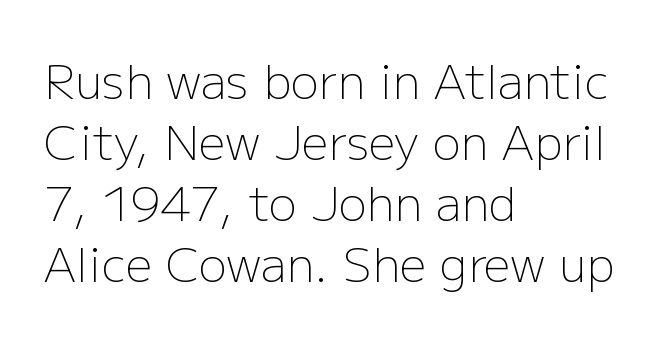
Q: Is the text bold? A: No.
Q: Is the text italic (slanted)? A: No, it is upright.
Q: Is the typeface a serif or a sans-serif typeface? A: Sans-serif.
Q: Is the text underlined? A: No.
Q: How is the paragraph aligned? A: Left-aligned.
Q: Is the spacing between letters normal or unusually wide? A: Normal.
Q: Is the spacing between lines tight, normal or loose? A: Normal.
Q: Width (condensed, normal, or wide)? A: Normal.
Q: Stroke contrast? A: Low.
Q: x-height? A: Medium.
Q: Monospaced? A: No.
